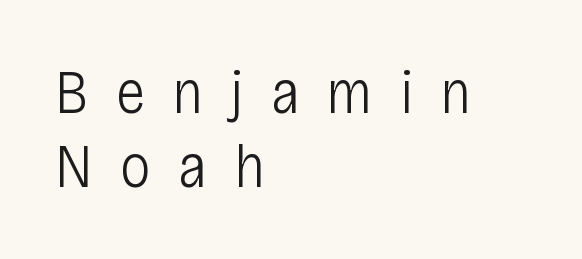
Q: Is the text bold? A: No.
Q: Is the text italic (slanted)? A: No, it is upright.
Q: Is the typeface a serif or a sans-serif typeface? A: Sans-serif.
Q: Is the text underlined? A: No.
Q: How is the paragraph aligned? A: Left-aligned.
Q: Is the spacing between letters normal or unusually wide? A: Unusually wide.
Q: Width (condensed, normal, or wide)? A: Condensed.
Q: Stroke contrast? A: Low.
Q: x-height? A: Large.
Q: Monospaced? A: No.
